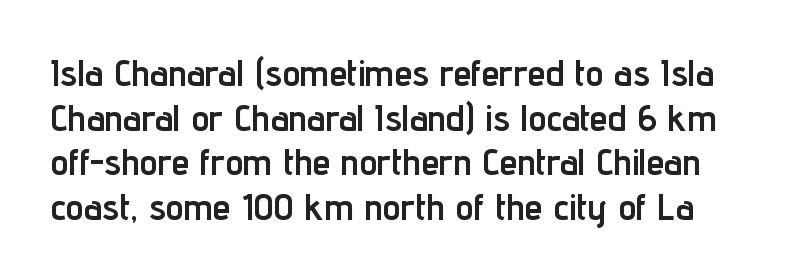
Does the type have serifs? No, each stem ends abruptly. The characters look thick and weighty, a clear bold. Descender tails drop into unmarked territory. The letters stand straight up with perfectly vertical stems. A typesetter would call this proportional, since set widths differ per character. These lines keep a tight, regular rhythm from letter to letter.
